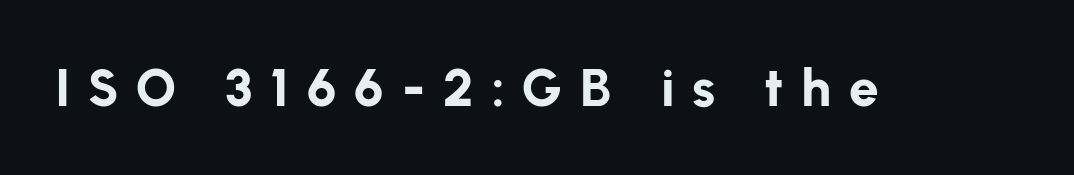
The image shows 53 px bold sans-serif type, upright; set unusually wide letter spacing (+0.34 em), not underlined; low stroke contrast and a medium x-height.
